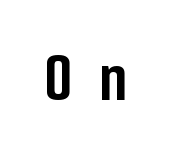
Q: Is the text bold? A: Yes.
Q: Is the text italic (slanted)? A: No, it is upright.
Q: Is the typeface a serif or a sans-serif typeface? A: Sans-serif.
Q: Is the text underlined? A: No.
Q: Is the spacing between letters normal or unusually wide? A: Unusually wide.
Q: Width (condensed, normal, or wide)? A: Condensed.
Q: Stroke contrast? A: Low.
Q: x-height? A: Medium.
Q: Monospaced? A: No.
